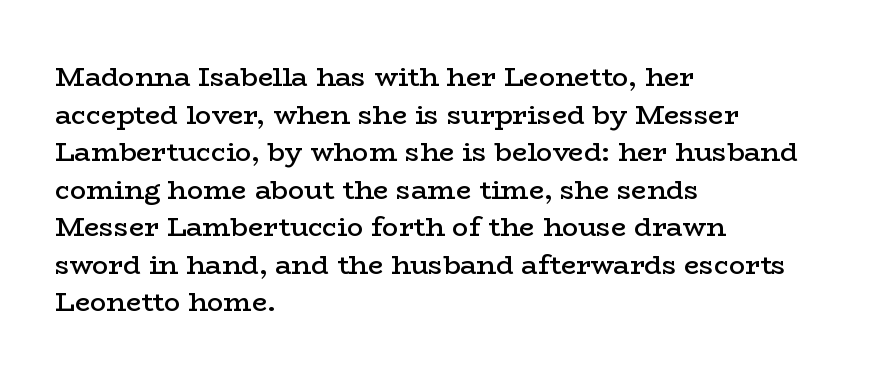
{"italic": "no", "bold": "semi", "underline": "no", "align": "left", "line_spacing": "normal", "line_spacing_ratio": 1.39, "letter_spacing": "normal", "letter_spacing_em": 0.0, "glyph_px": 27}
